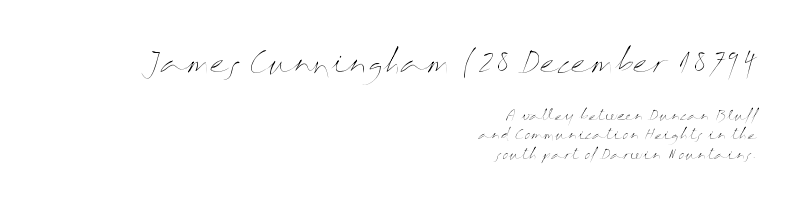
Short note: letters normally spaced. Bold? No — there's no thickening of the strokes. Caption: upper text group enlarged, lower text group reduced. The rendering uses natural spacing where letterforms have individual widths. Nobody drew a line under any word here.
